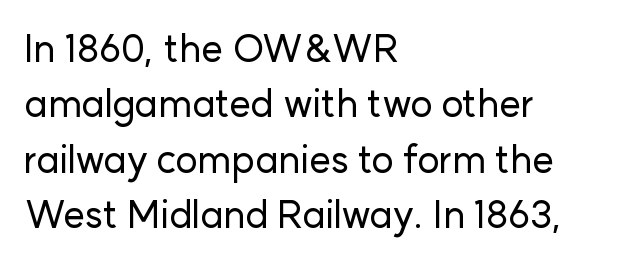
Q: Is the text italic (slanted)? A: No, it is upright.
Q: Is the typeface a serif or a sans-serif typeface? A: Sans-serif.
Q: Is the text underlined? A: No.
Q: How is the paragraph aligned? A: Left-aligned.
Q: Is the spacing between letters normal or unusually wide? A: Normal.
Q: Is the spacing between lines tight, normal or loose? A: Normal.
Q: Width (condensed, normal, or wide)? A: Normal.
Q: Stroke contrast? A: Low.
Q: x-height? A: Medium.
Q: Monospaced? A: No.
